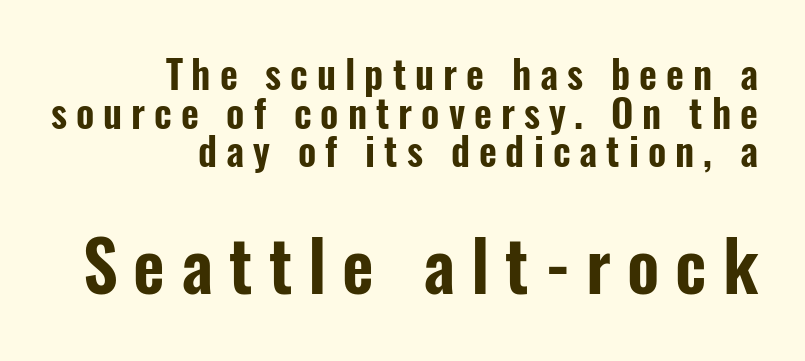
Spacing between characters has been opened up far beyond the box default. A typesetter would call this leading minimal, almost set solid. The typography opts for an upright posture over an oblique one. A student would call this right alignment; a typographer would say flush right, rag left. Character widths vary here, with narrow letters taking less room than wide ones.
